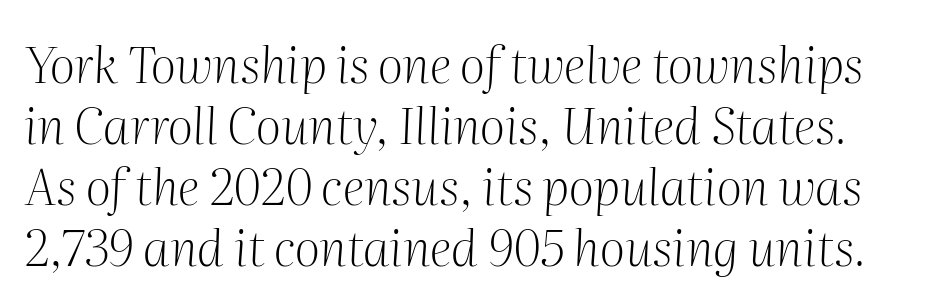
{"serif": "yes", "italic": "yes", "lean": "right", "slant_degrees": 2, "bold": "no", "weight": "light", "width": "normal", "stroke_contrast": "medium", "x_height": "medium", "monospaced": "no", "underline": "no", "line_spacing_ratio": 1.22, "letter_spacing": "normal", "letter_spacing_em": 0.0, "glyph_px": 50}
